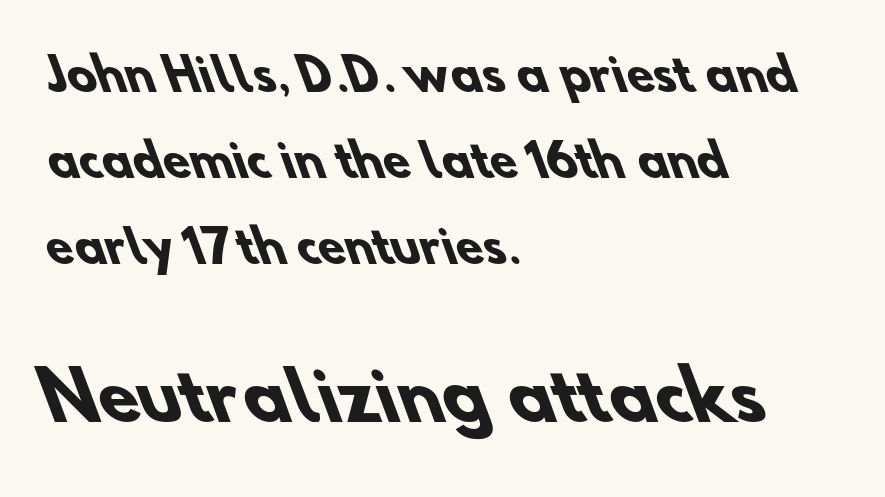
The image shows 66 px heavy sans-serif type; set left-aligned, loose line spacing (1.95x), normal letter spacing, not underlined; the second (bottom) block is 1.5x larger; low stroke contrast and a small x-height.
